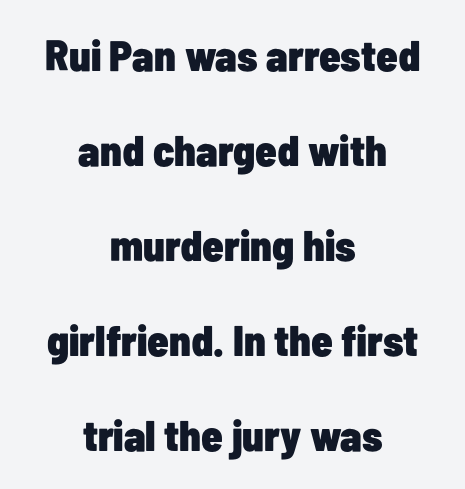
Q: Is the text bold? A: Yes.
Q: Is the text italic (slanted)? A: No, it is upright.
Q: Is the typeface a serif or a sans-serif typeface? A: Sans-serif.
Q: Is the text underlined? A: No.
Q: How is the paragraph aligned? A: Centered.
Q: Is the spacing between letters normal or unusually wide? A: Normal.
Q: Is the spacing between lines tight, normal or loose? A: Loose.
Q: Width (condensed, normal, or wide)? A: Condensed.
Q: Stroke contrast? A: Low.
Q: x-height? A: Medium.
Q: Monospaced? A: No.
